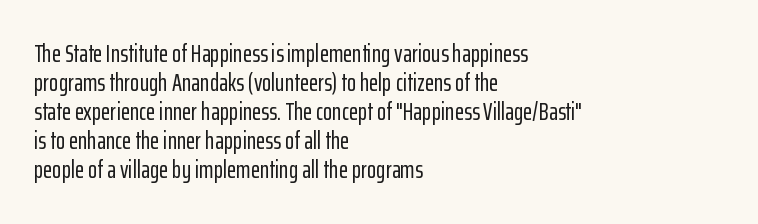
Q: Is the text italic (slanted)? A: No, it is upright.
Q: Is the text underlined? A: No.
Q: How is the paragraph aligned? A: Left-aligned.
Q: Is the spacing between letters normal or unusually wide? A: Normal.
